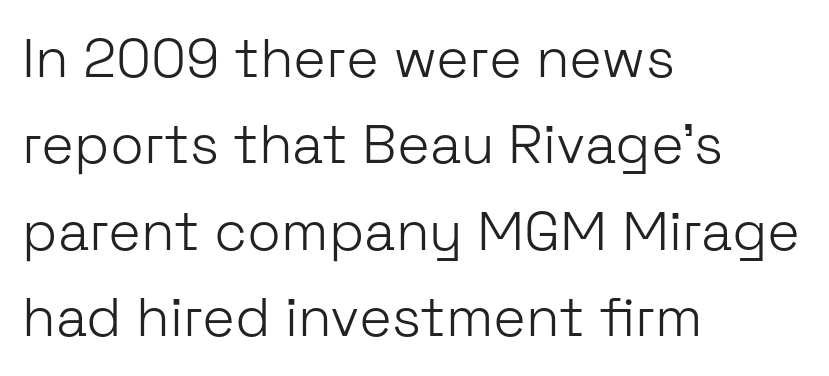
The characters display no serif detailing; their extremities are plain. Quick note: underline off. When letters stand straight like this, we call the style roman or upright. This sample is left-justified, so line endings fall wherever the words run out. The designer left line spacing at the default.
